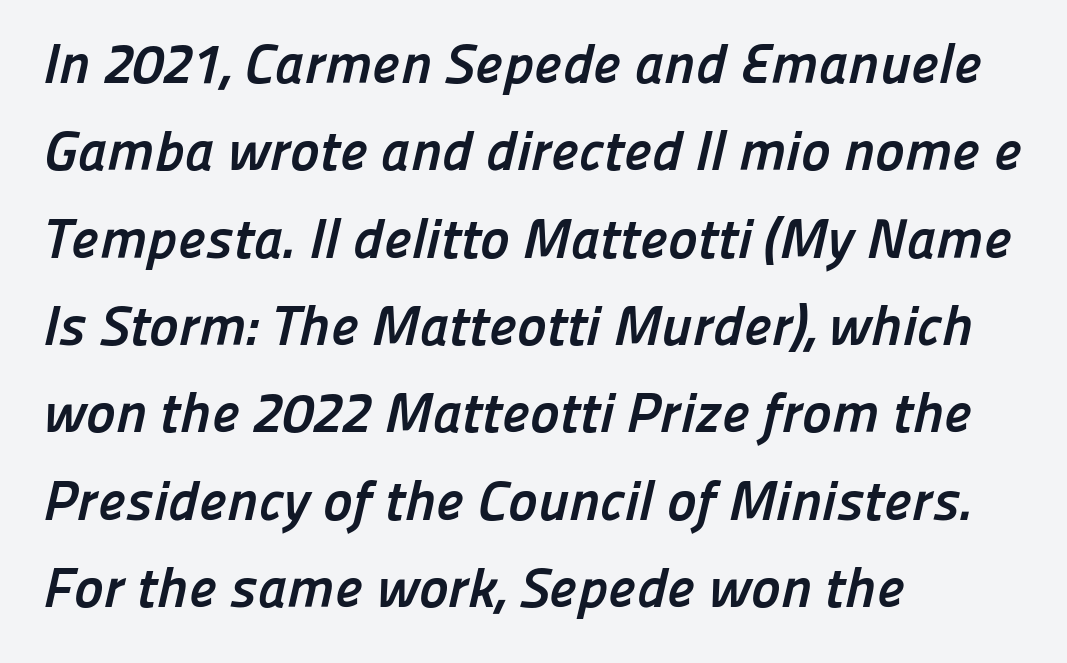
The image shows 56 px semibold sans-serif type; set left-aligned, normal line spacing (1.56x), normal letter spacing, not underlined; low stroke contrast and a medium x-height.
